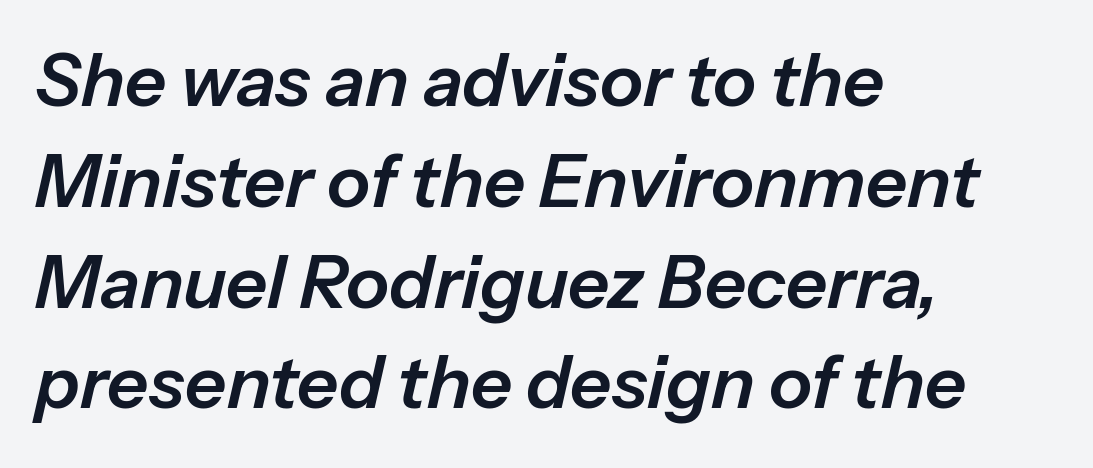
The image shows 72 px text type, italic (leaning right); set left-aligned, normal line spacing (1.4x), normal letter spacing, not underlined; low stroke contrast and a medium x-height.
